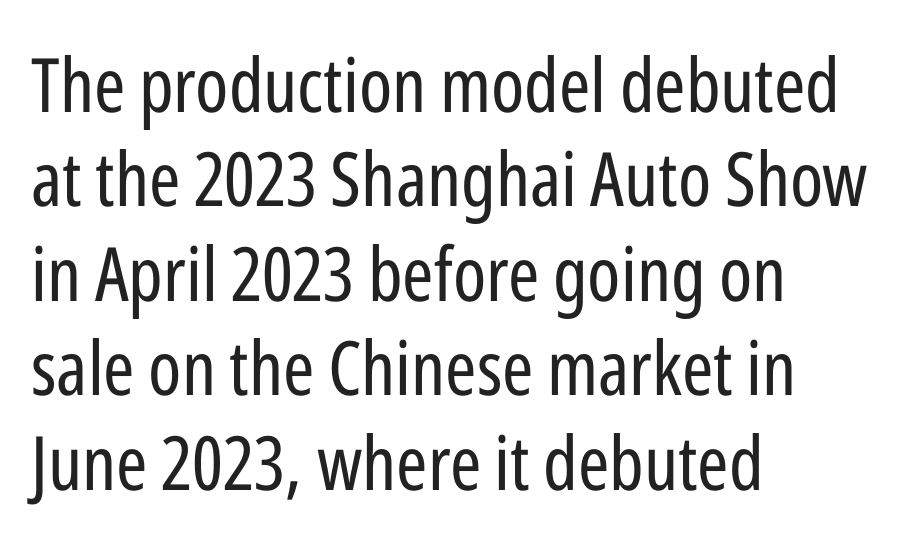
The image shows 75 px regular-weight, condensed sans-serif type, upright; set left-aligned, normal line spacing (1.26x), normal letter spacing, not underlined; low stroke contrast and a medium x-height.
